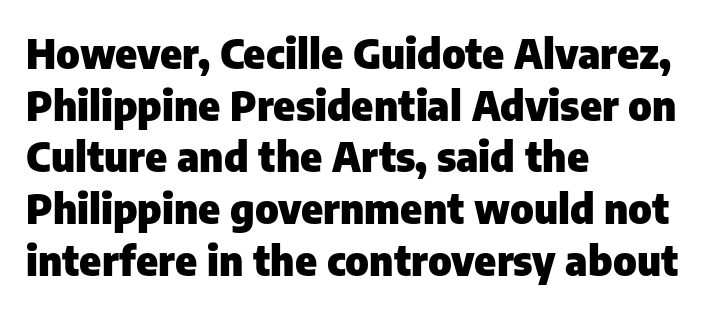
{"serif": "no", "italic": "no", "bold": "yes", "weight": "heavy", "width": "normal", "stroke_contrast": "low", "x_height": "medium", "monospaced": "no", "underline": "no", "align": "left", "line_spacing": "normal", "line_spacing_ratio": 1.26, "letter_spacing": "normal", "letter_spacing_em": 0.0, "glyph_px": 41}
